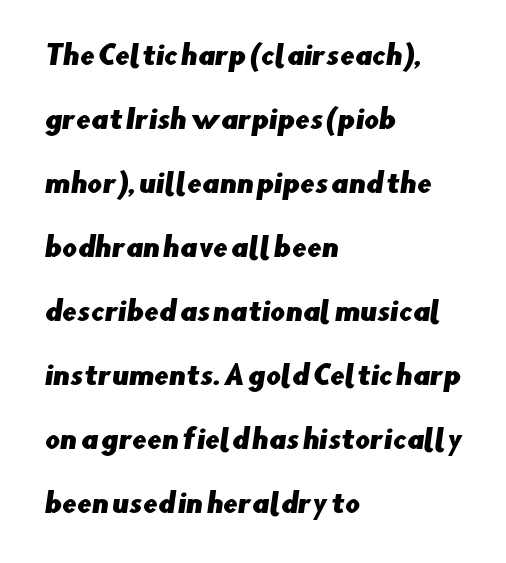
Q: Is the text underlined? A: No.
Q: How is the paragraph aligned? A: Left-aligned.
Q: Is the spacing between letters normal or unusually wide? A: Normal.
Q: Is the spacing between lines tight, normal or loose? A: Loose.
